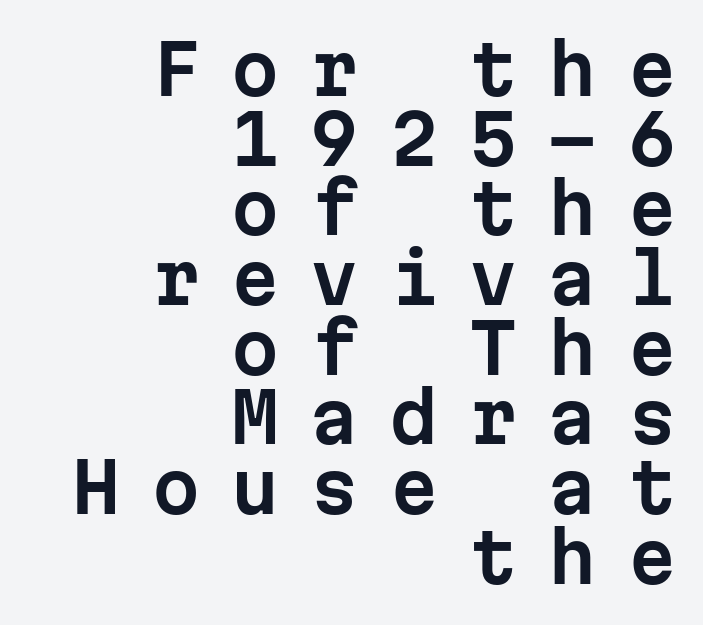
Q: Is the text italic (slanted)? A: No, it is upright.
Q: Is the typeface a serif or a sans-serif typeface? A: Sans-serif.
Q: Is the text underlined? A: No.
Q: How is the paragraph aligned? A: Right-aligned.
Q: Is the spacing between letters normal or unusually wide? A: Unusually wide.
Q: Is the spacing between lines tight, normal or loose? A: Tight.
Q: Width (condensed, normal, or wide)? A: Normal.
Q: Stroke contrast? A: Low.
Q: x-height? A: Medium.
Q: Monospaced? A: Yes.
